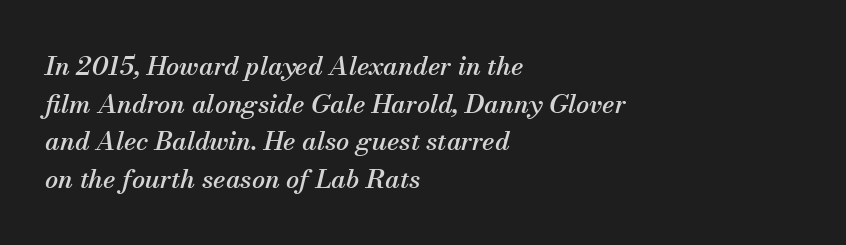
The image shows 26 px text type, italic (leaning right); set left-aligned, normal line spacing (1.45x), normal letter spacing, not underlined.
